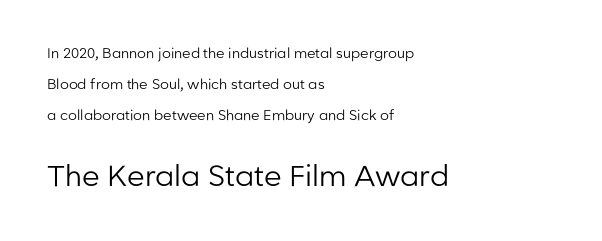
The image shows 29 px regular-weight sans-serif type, upright; set left-aligned, loose line spacing (2.21x), normal letter spacing, not underlined; the second (bottom) block is 2.07x larger; low stroke contrast and a medium x-height.
